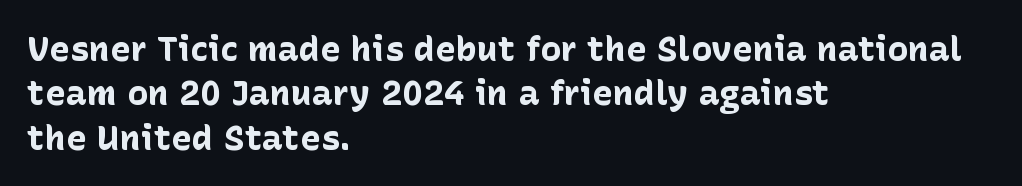
The letters advance in unequal steps, a hallmark of proportional type. Honestly, there is no underline to notice here at all. Does the type have serifs? No, each stem ends abruptly. This block has exactly the height ordinary leading produces. You'd pick this weight for a headline — it's a proper bold.
